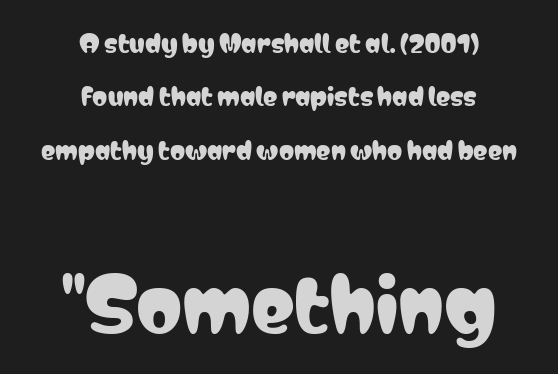
The image shows 73 px condensed sans-serif type, upright; set centered, loose line spacing (2.22x), normal letter spacing, not underlined; the second (bottom) block is 3.04x larger; low stroke contrast and a medium x-height.
